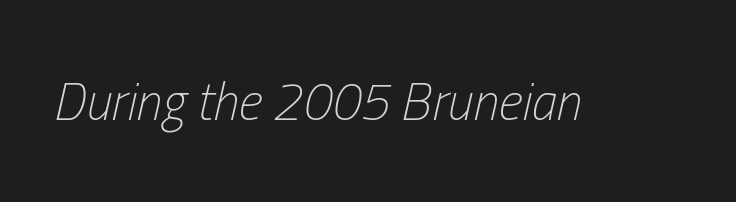
{"italic": "yes", "lean": "right", "slant_degrees": 13, "bold": "no", "weight": "light", "width": "condensed", "stroke_contrast": "low", "x_height": "medium", "monospaced": "no", "underline": "no", "letter_spacing": "normal", "letter_spacing_em": 0.0, "glyph_px": 52}
